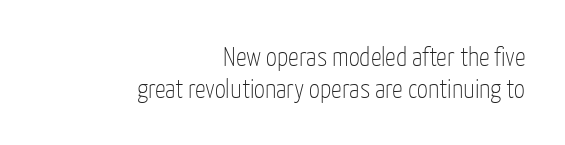
The image shows 27 px text type, upright; set right-aligned, line spacing 1.19x, normal letter spacing, not underlined.
